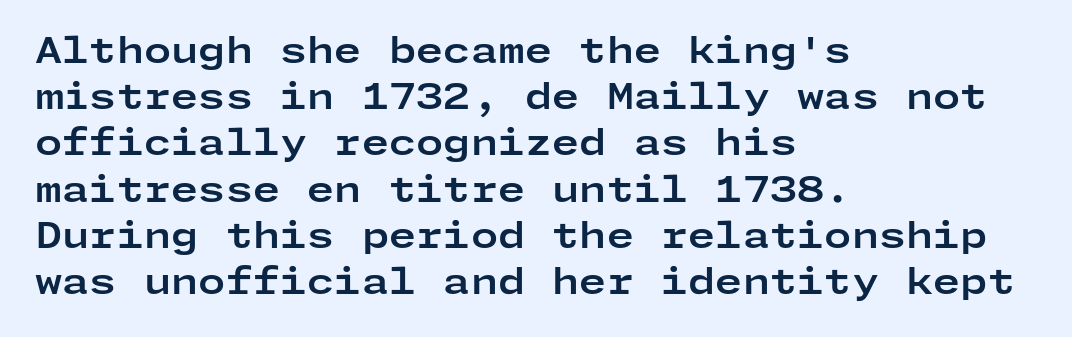
Q: Is the text bold? A: Yes.
Q: Is the text italic (slanted)? A: No, it is upright.
Q: Is the typeface a serif or a sans-serif typeface? A: Sans-serif.
Q: Is the text underlined? A: No.
Q: How is the paragraph aligned? A: Left-aligned.
Q: Is the spacing between letters normal or unusually wide? A: Normal.
Q: Is the spacing between lines tight, normal or loose? A: Normal.
Q: Width (condensed, normal, or wide)? A: Wide.
Q: Stroke contrast? A: Low.
Q: x-height? A: Medium.
